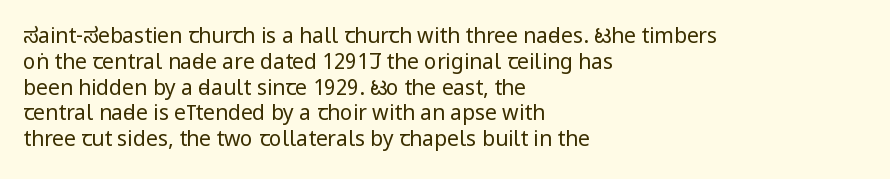
Q: Is the text bold? A: No.
Q: Is the text italic (slanted)? A: No, it is upright.
Q: Is the text underlined? A: No.
Q: How is the paragraph aligned? A: Left-aligned.
Q: Is the spacing between letters normal or unusually wide? A: Normal.
